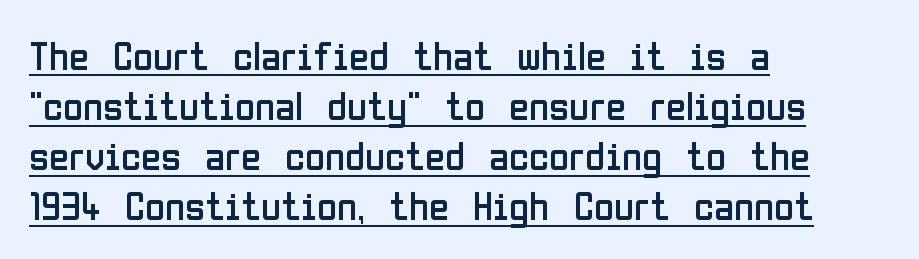
Q: Is the text bold? A: No.
Q: Is the text italic (slanted)? A: No, it is upright.
Q: Is the typeface a serif or a sans-serif typeface? A: Sans-serif.
Q: Is the text underlined? A: Yes.
Q: How is the paragraph aligned? A: Left-aligned.
Q: Is the spacing between letters normal or unusually wide? A: Normal.
Q: Width (condensed, normal, or wide)? A: Condensed.
Q: Stroke contrast? A: Low.
Q: x-height? A: Medium.
Q: Monospaced? A: No.
